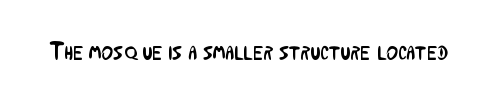
Q: Is the text bold? A: No.
Q: Is the text italic (slanted)? A: No, it is upright.
Q: Is the text underlined? A: No.
Q: Is the spacing between letters normal or unusually wide? A: Normal.
